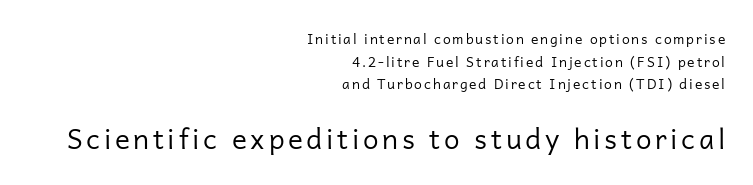
Q: Is the text bold? A: No.
Q: Is the text italic (slanted)? A: No, it is upright.
Q: Is the typeface a serif or a sans-serif typeface? A: Sans-serif.
Q: Is the text underlined? A: No.
Q: How is the paragraph aligned? A: Right-aligned.
Q: Is the spacing between lines tight, normal or loose? A: Normal.
Q: Which block of text is set in a larger size, the first (top) or the second (bottom)? A: The second (bottom) one.
Q: Width (condensed, normal, or wide)? A: Normal.
Q: Stroke contrast? A: Low.
Q: x-height? A: Medium.
Q: Monospaced? A: No.
